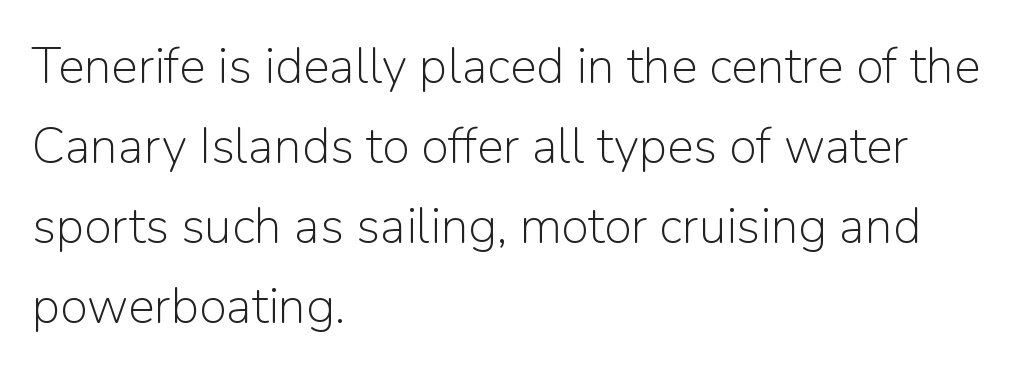
The image shows 50 px light sans-serif type, upright; set left-aligned, normal line spacing (1.6x), normal letter spacing, not underlined; low stroke contrast and a medium x-height.
